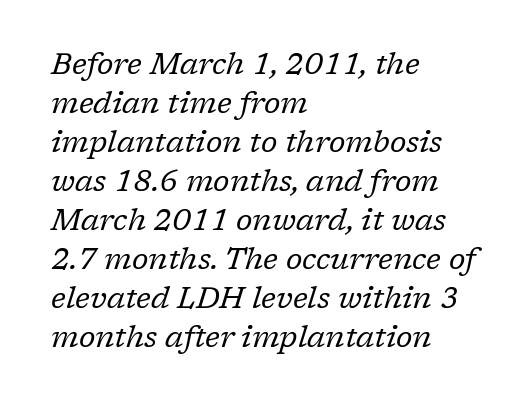
{"serif": "yes", "italic": "yes", "lean": "right", "slant_degrees": 17, "bold": "no", "weight": "regular", "width": "normal", "stroke_contrast": "low", "x_height": "medium", "monospaced": "no", "underline": "no", "align": "left", "line_spacing": "normal", "line_spacing_ratio": 1.3, "letter_spacing": "normal", "letter_spacing_em": 0.0, "glyph_px": 30}
